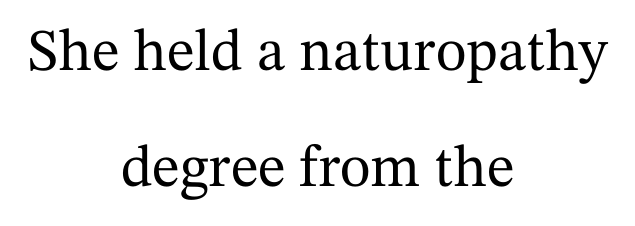
Q: Is the text italic (slanted)? A: No, it is upright.
Q: Is the typeface a serif or a sans-serif typeface? A: Serif.
Q: Is the text underlined? A: No.
Q: How is the paragraph aligned? A: Centered.
Q: Is the spacing between letters normal or unusually wide? A: Normal.
Q: Is the spacing between lines tight, normal or loose? A: Loose.
Q: Width (condensed, normal, or wide)? A: Normal.
Q: Stroke contrast? A: Medium.
Q: x-height? A: Medium.
Q: Monospaced? A: No.
